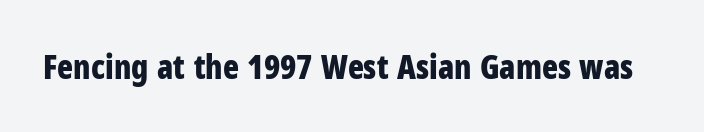
Q: Is the text bold? A: Yes.
Q: Is the text italic (slanted)? A: No, it is upright.
Q: Is the typeface a serif or a sans-serif typeface? A: Sans-serif.
Q: Is the text underlined? A: No.
Q: Is the spacing between letters normal or unusually wide? A: Normal.
Q: Width (condensed, normal, or wide)? A: Condensed.
Q: Stroke contrast? A: Low.
Q: x-height? A: Medium.
Q: Monospaced? A: No.
